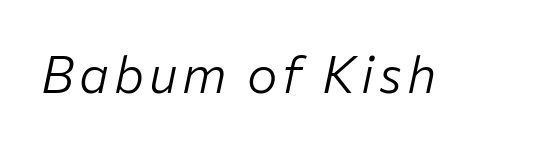
The image shows 51 px light type, italic (leaning right); set not underlined; low stroke contrast and a medium x-height.
